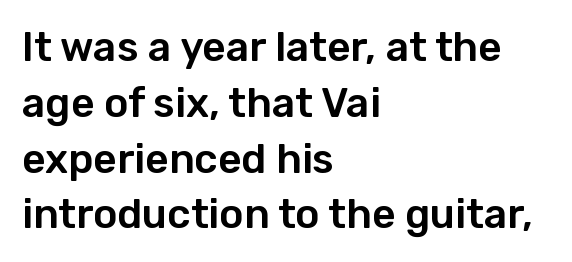
Is this a fixed-width face? No — the glyphs have proportional, varying widths. Line starts are locked; line ends wander. This block has exactly the height ordinary leading produces. Each letter's strokes conclude bluntly, with no projecting serifs. Bare-footed words on every line.
